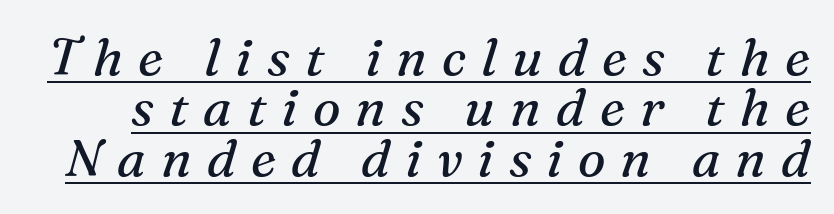
{"serif": "yes", "italic": "yes", "lean": "right", "slant_degrees": 16, "bold": "no", "weight": "regular", "width": "normal", "stroke_contrast": "medium", "x_height": "medium", "monospaced": "no", "underline": "yes", "line_spacing": "tight", "line_spacing_ratio": 0.97, "letter_spacing": "wide", "letter_spacing_em": 0.29, "glyph_px": 52}
